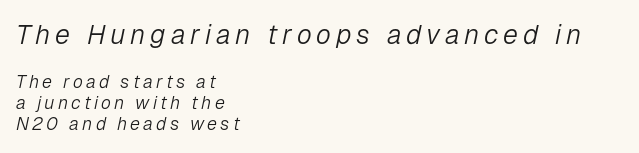
Q: Is the text bold? A: No.
Q: Is the text italic (slanted)? A: Yes, it leans right by about 12 degrees.
Q: Is the text underlined? A: No.
Q: How is the paragraph aligned? A: Left-aligned.
Q: Which block of text is set in a larger size, the first (top) or the second (bottom)? A: The first (top) one.
